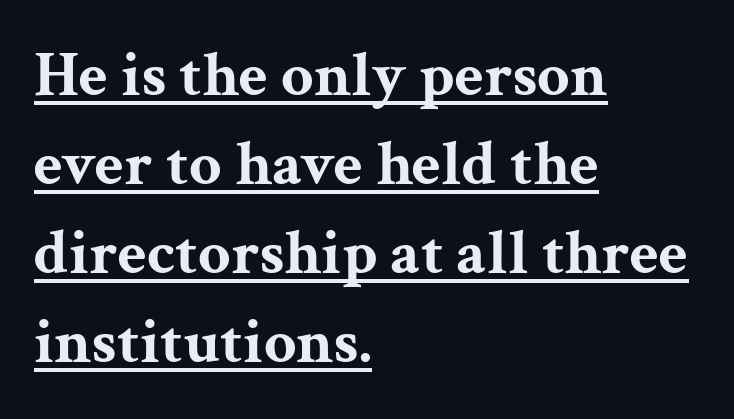
Compared with undecorated copy, this sample adds a rule below the words. Is there much room between lines? A standard amount, neither cramped nor airy. You can tell from the footed stems that serif type was used. If you drew a line through each stem, it would be perfectly vertical. Proportional: the letters do not fall into vertical columns. Weight: bold.
